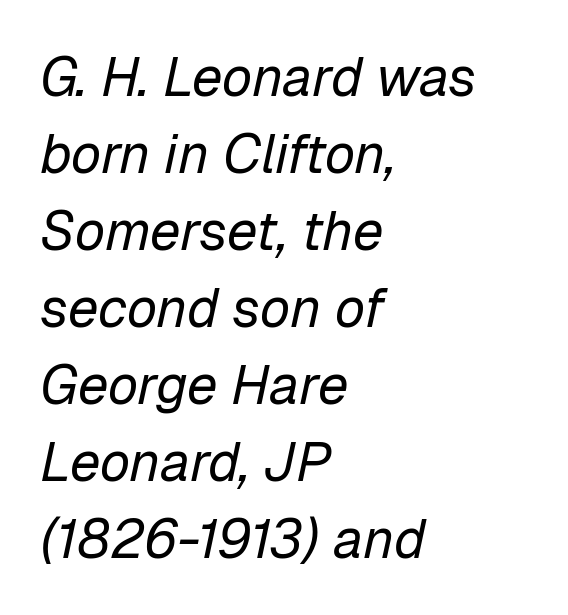
Q: Is the text bold? A: No.
Q: Is the text italic (slanted)? A: Yes, it leans right by about 12 degrees.
Q: Is the text underlined? A: No.
Q: How is the paragraph aligned? A: Left-aligned.
Q: Is the spacing between letters normal or unusually wide? A: Normal.
Q: Is the spacing between lines tight, normal or loose? A: Normal.
Q: Width (condensed, normal, or wide)? A: Normal.
Q: Stroke contrast? A: Low.
Q: x-height? A: Medium.
Q: Monospaced? A: No.
